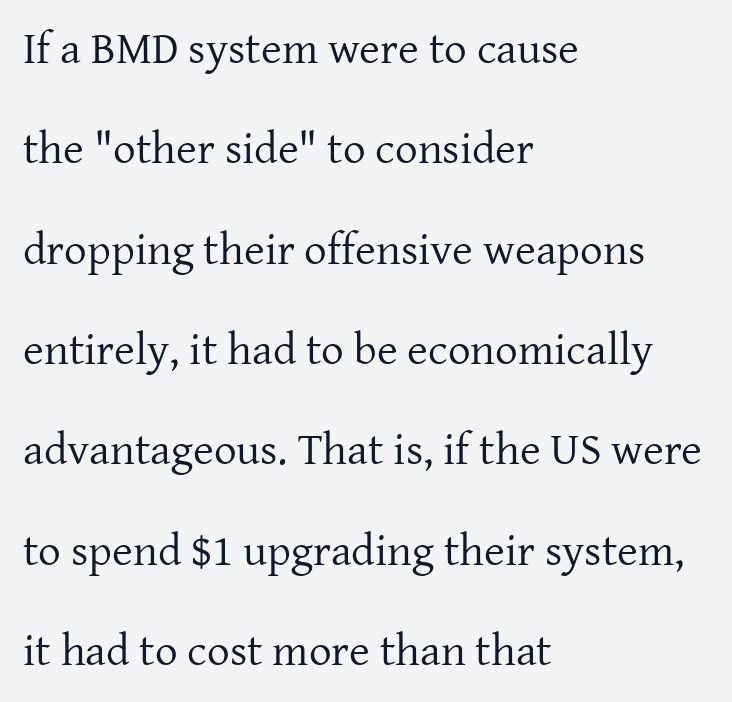
The paragraph shown leans on its left margin. Observe the ordinary spacing: letters are neighbours, not strangers. The typesetting does not lean heavy: it is not bold. Think of a printed novel: that variable character pitch is what you see here.
